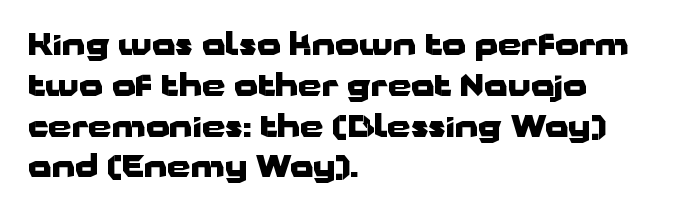
{"serif": "no", "italic": "no", "bold": "yes", "weight": "heavy", "width": "wide", "stroke_contrast": "low", "x_height": "medium", "monospaced": "no", "underline": "no", "align": "left", "line_spacing": "normal", "line_spacing_ratio": 1.36, "letter_spacing": "normal", "letter_spacing_em": 0.0, "glyph_px": 30}
